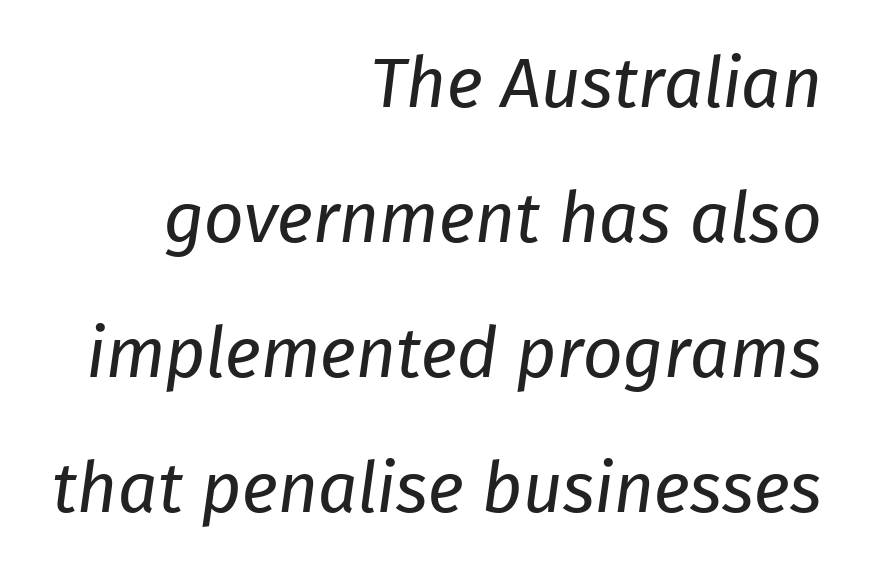
The image shows 70 px regular-weight sans-serif type; set right-aligned, loose line spacing (1.93x), normal letter spacing, not underlined; low stroke contrast and a medium x-height.
